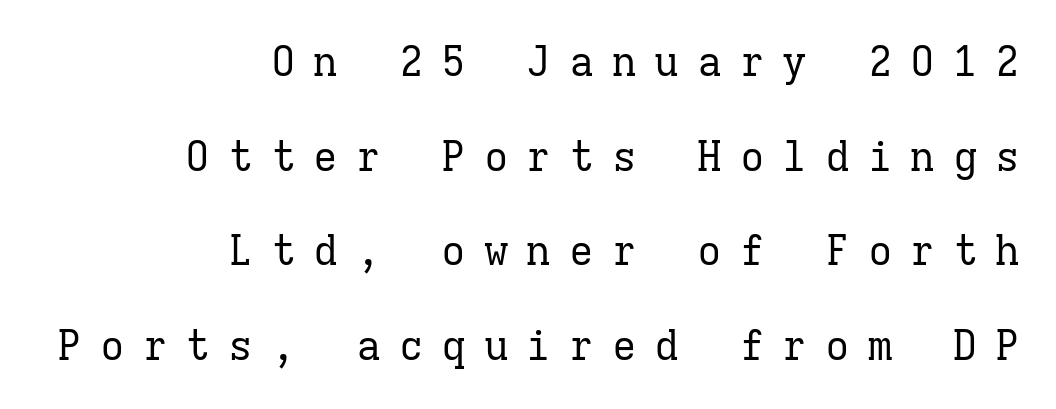
The image shows 41 px regular-weight serif type, upright, monospaced; set right-aligned, loose line spacing (2.31x), unusually wide letter spacing (+0.44 em), not underlined; low stroke contrast and a medium x-height.
